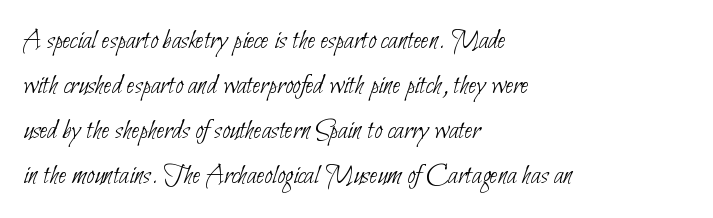
Q: Is the text bold? A: No.
Q: Is the typeface a serif or a sans-serif typeface? A: Sans-serif.
Q: Is the text underlined? A: No.
Q: How is the paragraph aligned? A: Left-aligned.
Q: Is the spacing between letters normal or unusually wide? A: Normal.
Q: Is the spacing between lines tight, normal or loose? A: Normal.
Q: Width (condensed, normal, or wide)? A: Condensed.
Q: Stroke contrast? A: Low.
Q: x-height? A: Small.
Q: Monospaced? A: No.
